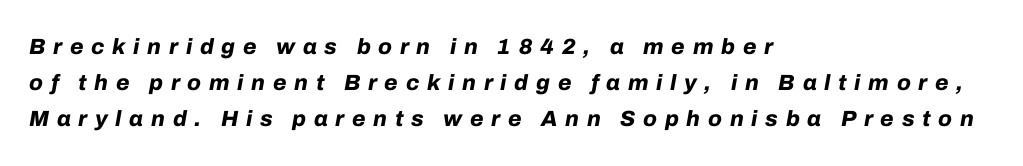
The image shows 22 px bold type, italic (leaning right); set left-aligned, normal line spacing (1.64x), unusually wide letter spacing (+0.35 em), not underlined.
